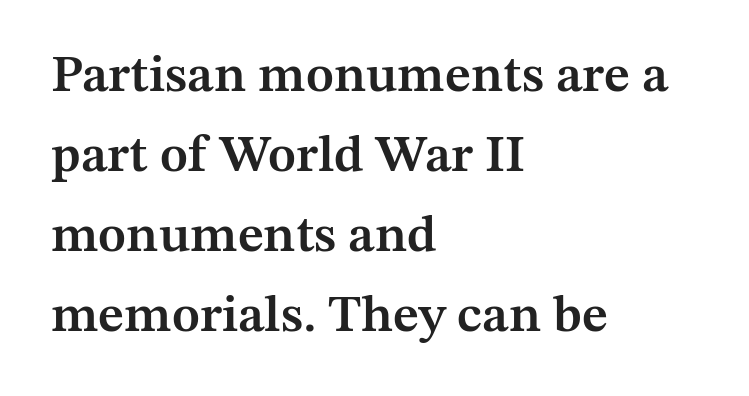
Q: Is the text bold? A: Semi-bold.
Q: Is the text italic (slanted)? A: No, it is upright.
Q: Is the typeface a serif or a sans-serif typeface? A: Serif.
Q: Is the text underlined? A: No.
Q: How is the paragraph aligned? A: Left-aligned.
Q: Is the spacing between letters normal or unusually wide? A: Normal.
Q: Is the spacing between lines tight, normal or loose? A: Normal.
Q: Width (condensed, normal, or wide)? A: Normal.
Q: Stroke contrast? A: Medium.
Q: x-height? A: Medium.
Q: Monospaced? A: No.
